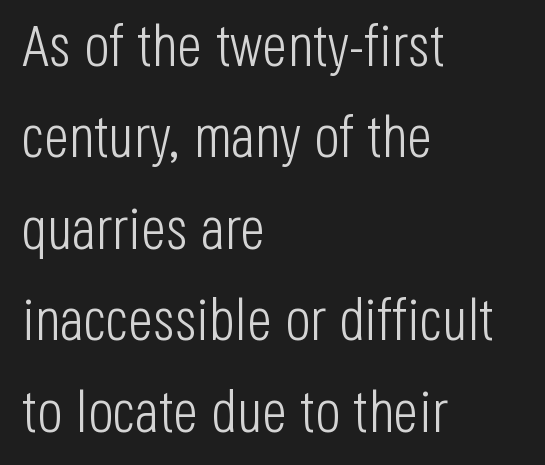
Q: Is the text bold? A: No.
Q: Is the text italic (slanted)? A: No, it is upright.
Q: Is the typeface a serif or a sans-serif typeface? A: Sans-serif.
Q: Is the text underlined? A: No.
Q: How is the paragraph aligned? A: Left-aligned.
Q: Is the spacing between letters normal or unusually wide? A: Normal.
Q: Is the spacing between lines tight, normal or loose? A: Normal.
Q: Width (condensed, normal, or wide)? A: Condensed.
Q: Stroke contrast? A: Low.
Q: x-height? A: Large.
Q: Monospaced? A: No.
